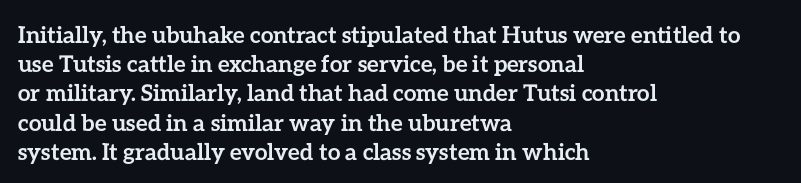
{"italic": "no", "bold": "yes", "underline": "no", "align": "left", "line_spacing": "normal", "line_spacing_ratio": 1.27, "letter_spacing": "normal", "letter_spacing_em": 0.0, "glyph_px": 23}
